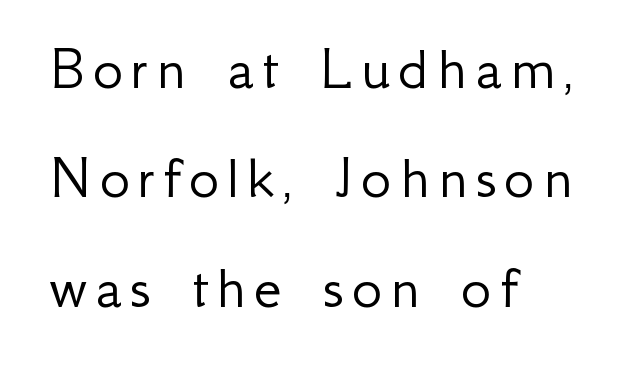
Q: Is the text bold? A: No.
Q: Is the text italic (slanted)? A: No, it is upright.
Q: Is the typeface a serif or a sans-serif typeface? A: Sans-serif.
Q: Is the text underlined? A: No.
Q: How is the paragraph aligned? A: Left-aligned.
Q: Width (condensed, normal, or wide)? A: Normal.
Q: Stroke contrast? A: Low.
Q: x-height? A: Small.
Q: Monospaced? A: No.
